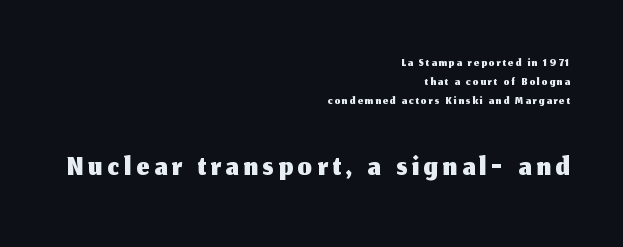
{"serif": "no", "italic": "no", "width": "normal", "stroke_contrast": "medium", "x_height": "medium", "monospaced": "no", "underline": "no", "align": "right", "line_spacing": "tight", "line_spacing_ratio": 1.05, "larger_block": "second", "size_ratio": 2.5, "glyph_px": 45}
